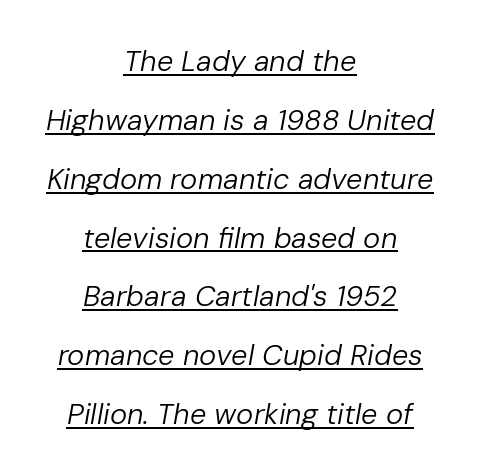
Check the space under the baseline: a stroke is drawn there. Vertical spacing — loose. Words appear dense and cohesive because spacing is normal. Is the stroke heavy? The answer is a plain regular-or-lighter. A typesetter would call this proportional, since set widths differ per character.
